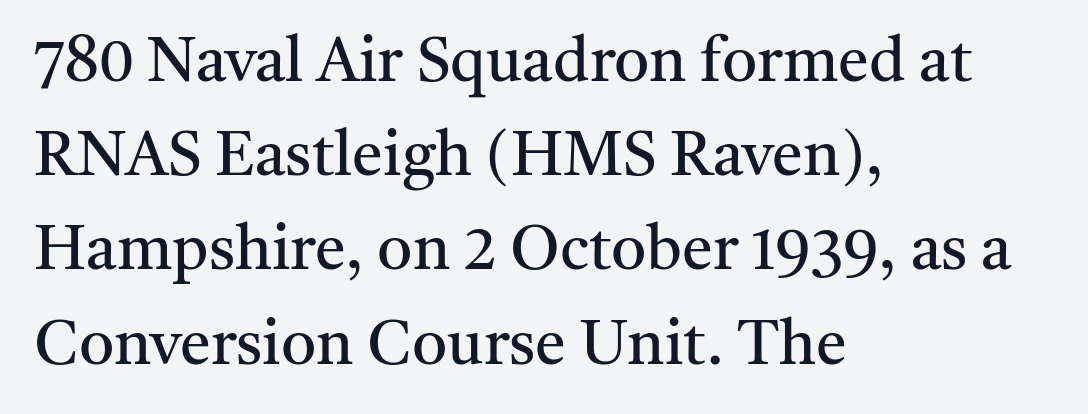
Font category for this specimen: serif. Any mark beneath the type? The region is blank. Honestly, the row spacing looks completely unremarkable. The rendering uses natural spacing where letterforms have individual widths. The rendering anchors every line to the left-hand side.
